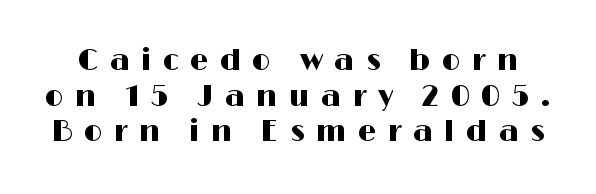
No italicization has been applied; the sample stays upright. Looks like regular typesetting: each glyph gets only the width it needs. Rule under the text: the space is simply empty. The font family rendered here belongs to the sans-serif group. Students, note that the glyphs here are deliberately spaced far apart.
